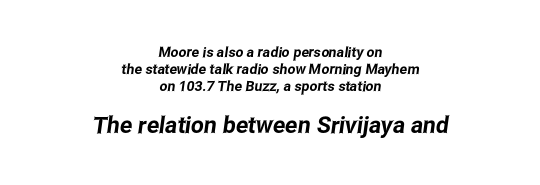
The image shows 23 px text type; set centered, line spacing 1.2x, normal letter spacing, not underlined; the second (bottom) block is 1.64x larger.
